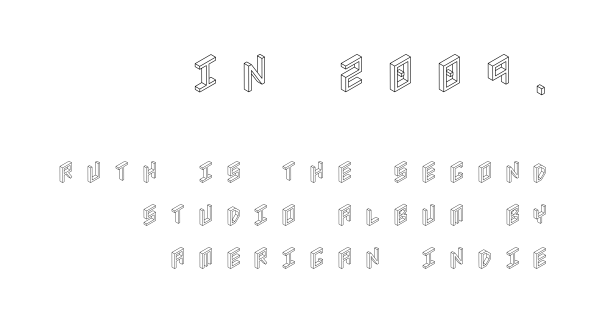
{"italic": "no", "width": "condensed", "x_height": "large", "underline": "no", "align": "right", "line_spacing_ratio": 1.79, "letter_spacing": "wide", "letter_spacing_em": 0.43, "larger_block": "first", "size_ratio": 1.75, "glyph_px": 42}
